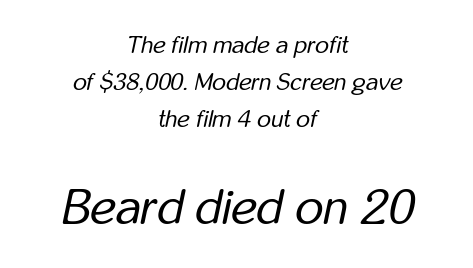
{"italic": "yes", "lean": "right", "slant_degrees": 12, "bold": "no", "weight": "regular", "width": "condensed", "stroke_contrast": "low", "x_height": "medium", "monospaced": "no", "underline": "no", "align": "center", "line_spacing": "normal", "line_spacing_ratio": 1.54, "letter_spacing": "normal", "letter_spacing_em": 0.0, "larger_block": "second", "size_ratio": 2.04, "glyph_px": 49}
